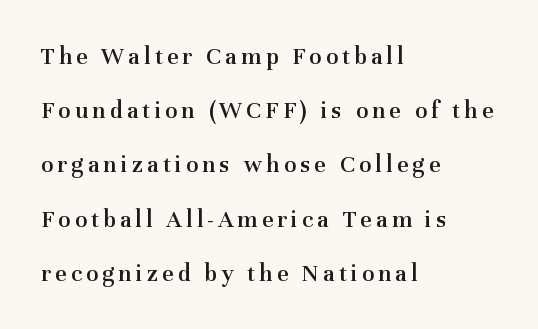
Q: Is the text bold? A: Semi-bold.
Q: Is the text italic (slanted)? A: No, it is upright.
Q: Is the text underlined? A: No.
Q: How is the paragraph aligned? A: Left-aligned.
Q: Is the spacing between lines tight, normal or loose? A: Loose.
